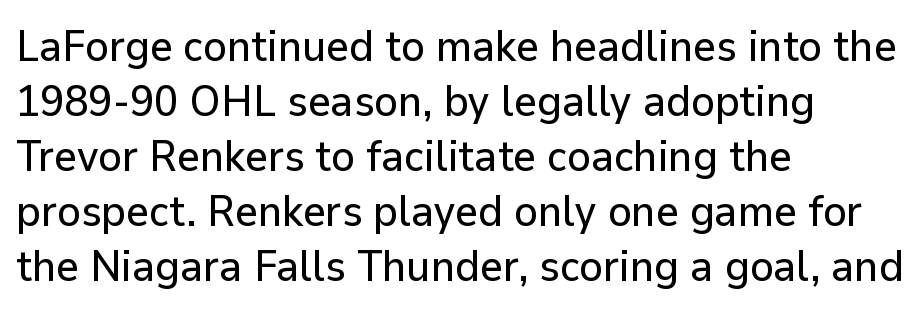
{"serif": "no", "italic": "no", "width": "normal", "stroke_contrast": "low", "x_height": "medium", "monospaced": "no", "underline": "no", "align": "left", "line_spacing": "normal", "line_spacing_ratio": 1.25, "letter_spacing": "normal", "letter_spacing_em": 0.0, "glyph_px": 44}
